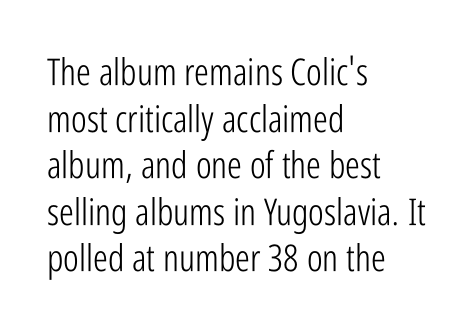
Q: Is the text bold? A: No.
Q: Is the text italic (slanted)? A: No, it is upright.
Q: Is the typeface a serif or a sans-serif typeface? A: Sans-serif.
Q: Is the text underlined? A: No.
Q: How is the paragraph aligned? A: Left-aligned.
Q: Is the spacing between letters normal or unusually wide? A: Normal.
Q: Is the spacing between lines tight, normal or loose? A: Normal.
Q: Width (condensed, normal, or wide)? A: Condensed.
Q: Stroke contrast? A: Low.
Q: x-height? A: Medium.
Q: Monospaced? A: No.
